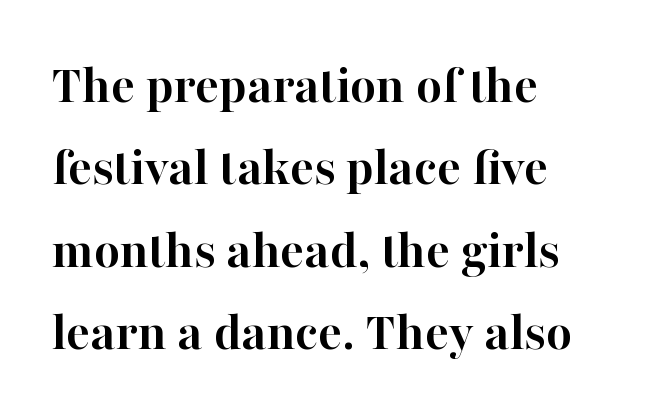
The image shows 56 px semibold serif type, upright; set left-aligned, normal line spacing (1.47x), normal letter spacing, not underlined; high stroke contrast and a medium x-height.
